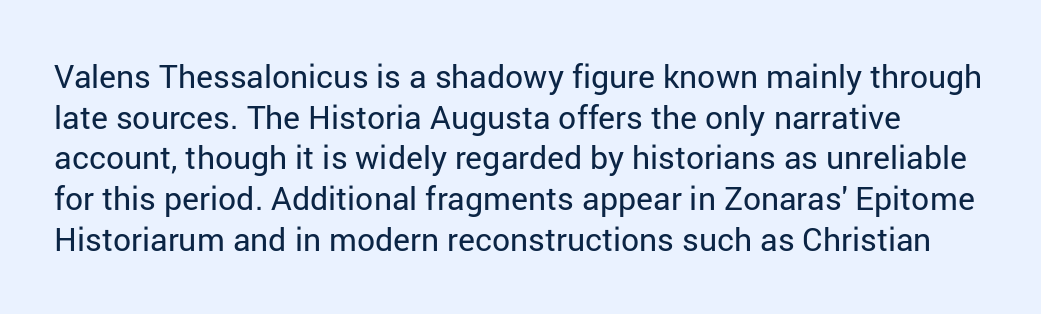
Clear beneath every line of the passage. Rendered with straight, roman letterforms. Each letter's strokes conclude bluntly, with no projecting serifs. A light-to-regular cut is what we see here. Nobody touched the tracking dial on this one.
